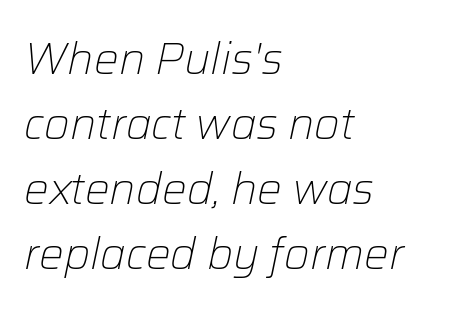
{"italic": "yes", "lean": "right", "slant_degrees": 12, "bold": "no", "weight": "light", "width": "normal", "stroke_contrast": "low", "x_height": "medium", "monospaced": "no", "underline": "no", "align": "left", "line_spacing": "normal", "line_spacing_ratio": 1.48, "letter_spacing": "normal", "letter_spacing_em": 0.0, "glyph_px": 44}
